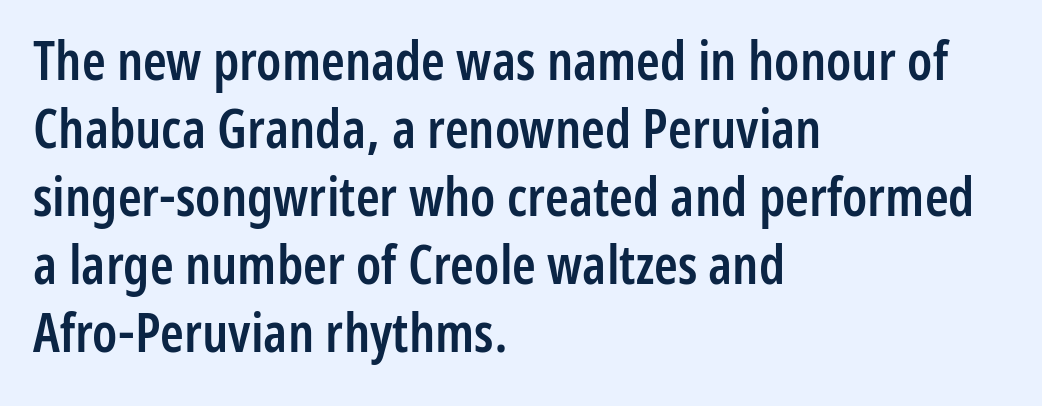
Q: Is the text bold? A: Semi-bold.
Q: Is the text italic (slanted)? A: No, it is upright.
Q: Is the typeface a serif or a sans-serif typeface? A: Sans-serif.
Q: Is the text underlined? A: No.
Q: How is the paragraph aligned? A: Left-aligned.
Q: Is the spacing between letters normal or unusually wide? A: Normal.
Q: Is the spacing between lines tight, normal or loose? A: Normal.
Q: Width (condensed, normal, or wide)? A: Condensed.
Q: Stroke contrast? A: Low.
Q: x-height? A: Medium.
Q: Monospaced? A: No.
